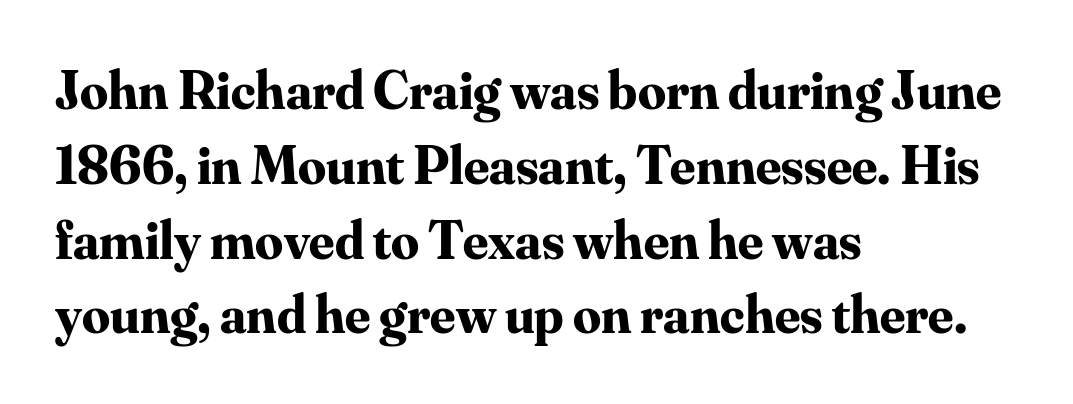
The image shows 55 px bold serif type, upright; set left-aligned, normal line spacing (1.36x), normal letter spacing, not underlined; medium stroke contrast and a small x-height.
